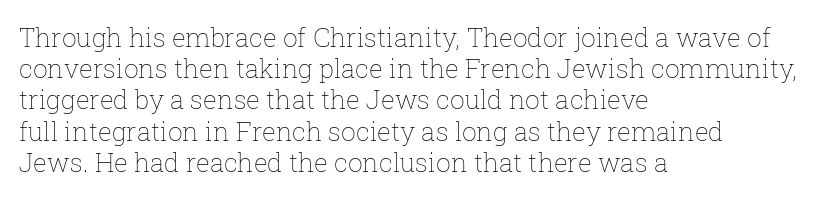
One-word summary of the alignment: left. In terms of letterspacing, this is plain default setting. The words here are not underlined. The characters are drawn with everyday or finer stroke widths. The letters stand straight up with perfectly vertical stems.
